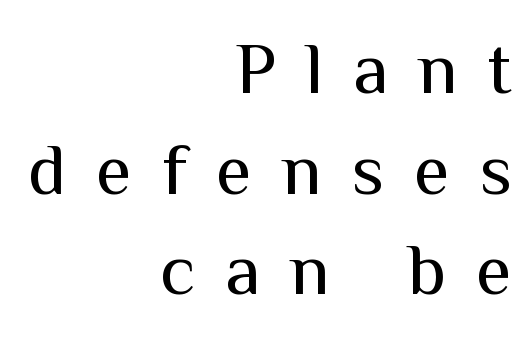
Q: Is the text bold? A: No.
Q: Is the text italic (slanted)? A: No, it is upright.
Q: Is the typeface a serif or a sans-serif typeface? A: Sans-serif.
Q: Is the text underlined? A: No.
Q: How is the paragraph aligned? A: Right-aligned.
Q: Is the spacing between letters normal or unusually wide? A: Unusually wide.
Q: Is the spacing between lines tight, normal or loose? A: Normal.
Q: Width (condensed, normal, or wide)? A: Normal.
Q: Stroke contrast? A: Medium.
Q: x-height? A: Medium.
Q: Monospaced? A: No.
